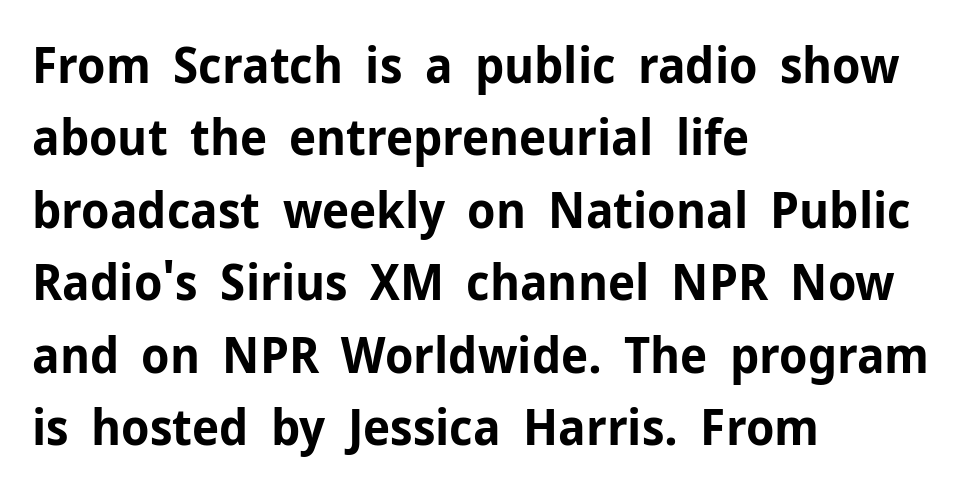
{"serif": "no", "italic": "no", "bold": "yes", "weight": "bold", "width": "normal", "stroke_contrast": "low", "x_height": "medium", "monospaced": "no", "underline": "no", "align": "left", "line_spacing": "normal", "line_spacing_ratio": 1.45, "letter_spacing": "normal", "letter_spacing_em": 0.0, "glyph_px": 50}
